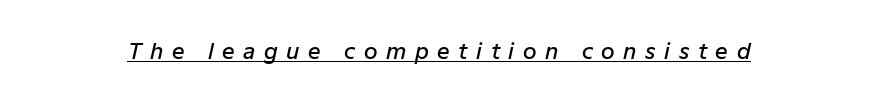
The image shows 22 px text type, italic (leaning right); set unusually wide letter spacing (+0.39 em), underlined.
